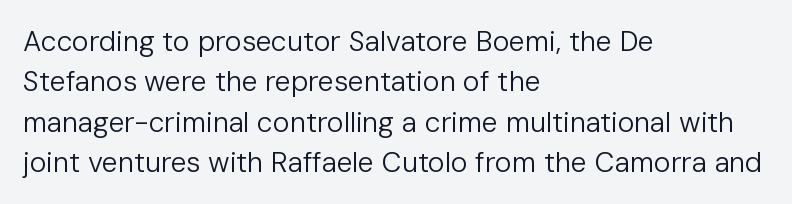
The image shows 28 px regular-weight sans-serif type, upright; set left-aligned, normal line spacing (1.44x), normal letter spacing, not underlined; low stroke contrast and a medium x-height.
